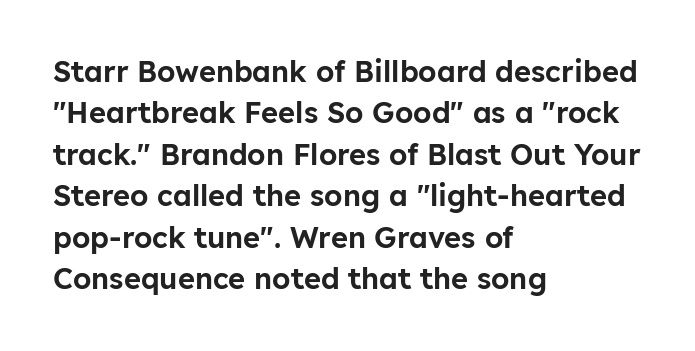
The image shows 29 px sans-serif type, upright; set left-aligned, normal line spacing (1.43x), normal letter spacing, not underlined; low stroke contrast and a medium x-height.
